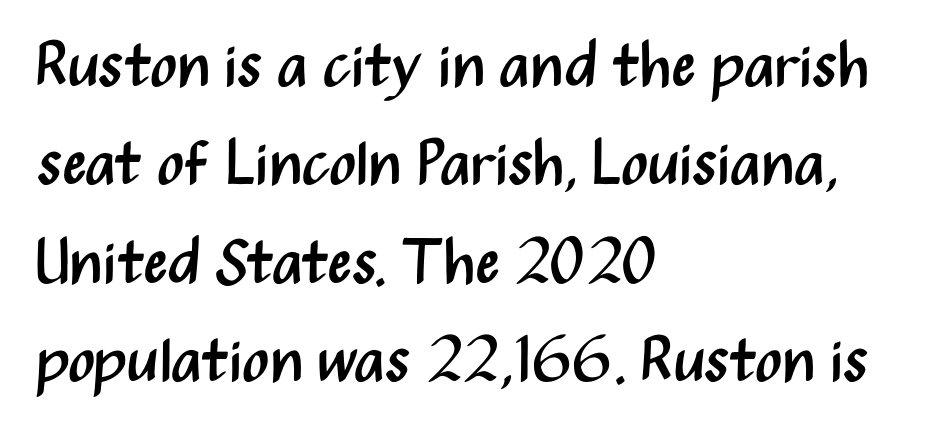
The image shows 63 px regular-weight, condensed sans-serif type, upright; set left-aligned, normal line spacing (1.56x), normal letter spacing, not underlined; medium stroke contrast and a medium x-height.
